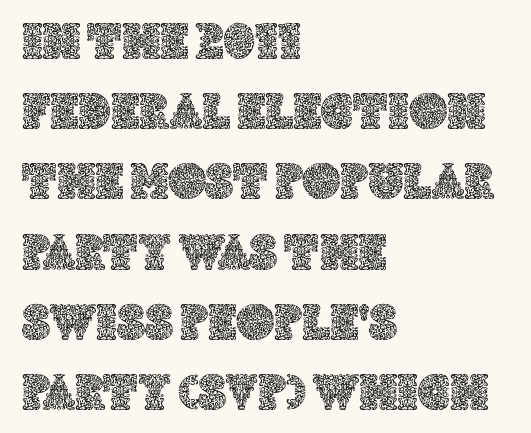
Q: Is the text italic (slanted)? A: No, it is upright.
Q: Is the text underlined? A: No.
Q: How is the paragraph aligned? A: Left-aligned.
Q: Is the spacing between letters normal or unusually wide? A: Normal.
Q: Is the spacing between lines tight, normal or loose? A: Normal.
Q: Width (condensed, normal, or wide)? A: Normal.
Q: x-height? A: Large.
Q: Monospaced? A: No.
